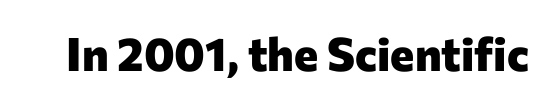
This rendering features lettering with no underline. The type sits square on the baseline with zero lean. Unlike a traditional serif, this face leaves its strokes unadorned. Is this a fixed-width face? No — the glyphs have proportional, varying widths.
